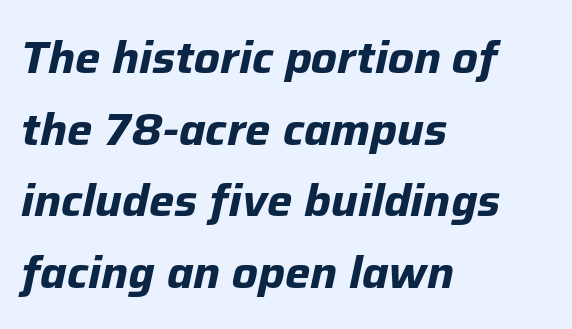
{"italic": "yes", "lean": "right", "slant_degrees": 12, "bold": "yes", "weight": "bold", "width": "normal", "stroke_contrast": "low", "x_height": "medium", "monospaced": "no", "underline": "no", "align": "left", "line_spacing": "normal", "line_spacing_ratio": 1.59, "letter_spacing": "normal", "letter_spacing_em": 0.0, "glyph_px": 45}
